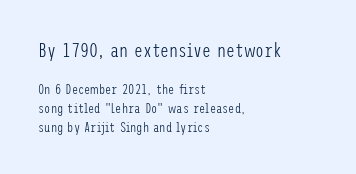
Letter spacing: default. Quick note: not italic, upright. The ragged edge is on the right, which tells us the setting is flush left. Larger block? The one above; the one below is distinctly smaller. This sample keeps an unexceptional amount of space between lines. Plain, unruled lines of type.
